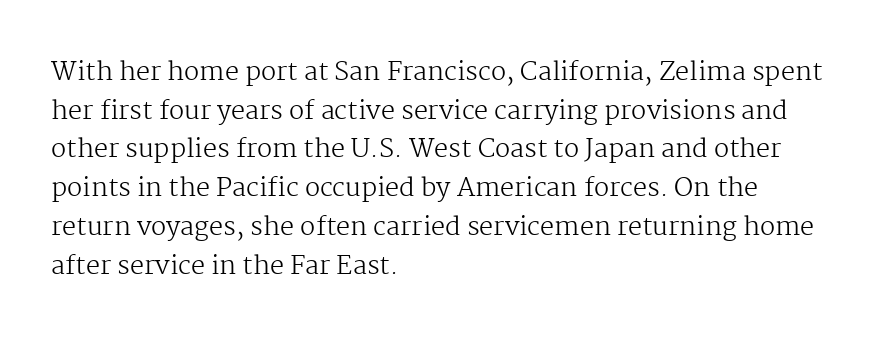
Notice how descenders clear the ascenders below comfortably — that's standard leading. Posture: vertical. Letter spacing: default. This rendering uses left alignment, leaving the right contour irregular.
